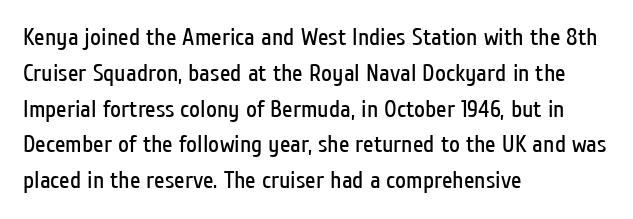
The setting favours the left margin, as ordinary paragraphs usually do. Upright lettering throughout. Letter spacing: default. No chunkiness to these letters — they're not bold.
